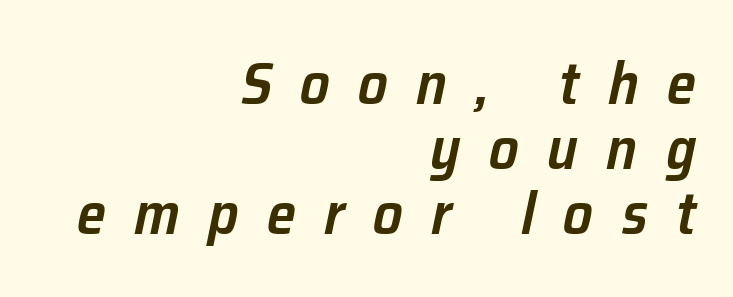
{"italic": "yes", "lean": "right", "slant_degrees": 12, "bold": "semi", "weight": "semibold", "width": "normal", "stroke_contrast": "low", "x_height": "medium", "monospaced": "no", "underline": "no", "align": "right", "line_spacing": "tight", "line_spacing_ratio": 1.1, "letter_spacing": "wide", "letter_spacing_em": 0.48, "glyph_px": 59}
